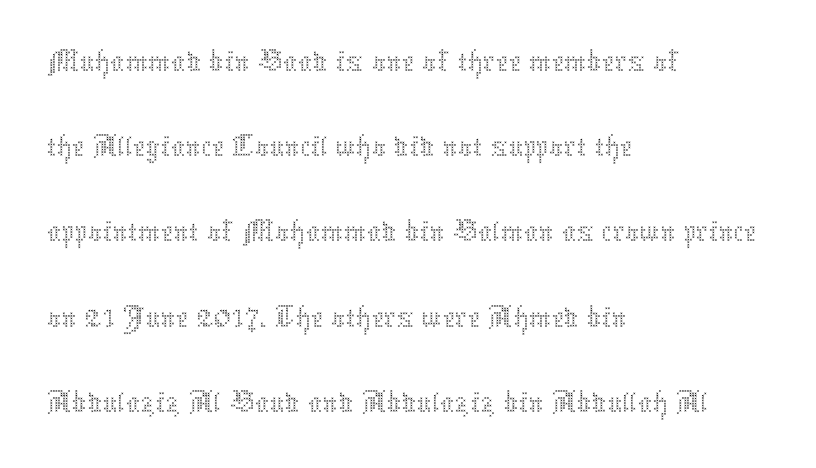
The strokes are not fattened; the text isn't bold. Letters rest on an invisible, unmarked baseline. Here the glyphs are tracked normally, forming tight word shapes. Each letter keeps its own natural width here, so spacing adapts to shape. When letters stand straight like this, we call the style roman or upright. Which margin do the lines hug? The left one — the right edge is uneven.
